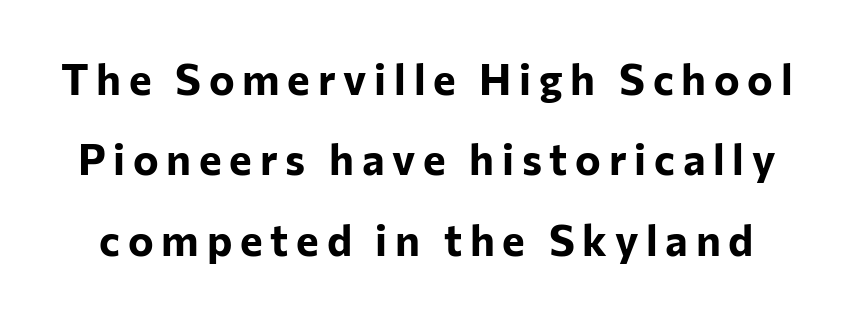
In terms of posture, this sample is upright. Look at the bottom of the vertical strokes: they stop flat, with no serifs. The rendering uses natural spacing where letterforms have individual widths. Does the weight exceed regular? Yes, all the way to bold.
